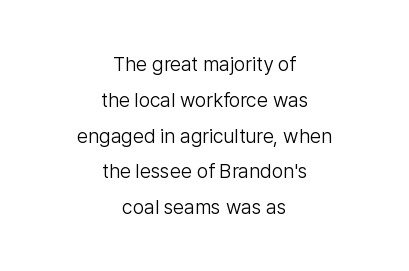
The image shows 20 px text type, upright; set centered, line spacing 1.79x, normal letter spacing, not underlined.
